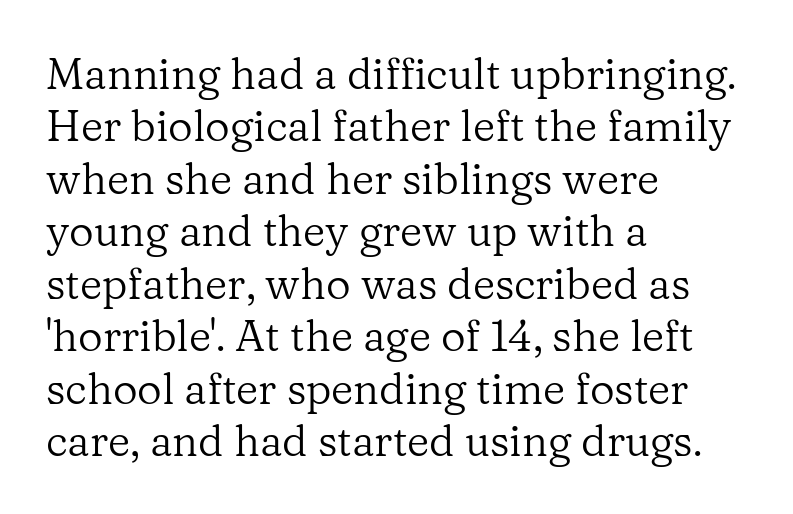
Q: Is the text bold? A: No.
Q: Is the text italic (slanted)? A: No, it is upright.
Q: Is the typeface a serif or a sans-serif typeface? A: Serif.
Q: Is the text underlined? A: No.
Q: How is the paragraph aligned? A: Left-aligned.
Q: Is the spacing between letters normal or unusually wide? A: Normal.
Q: Width (condensed, normal, or wide)? A: Normal.
Q: Stroke contrast? A: Low.
Q: x-height? A: Medium.
Q: Monospaced? A: No.
